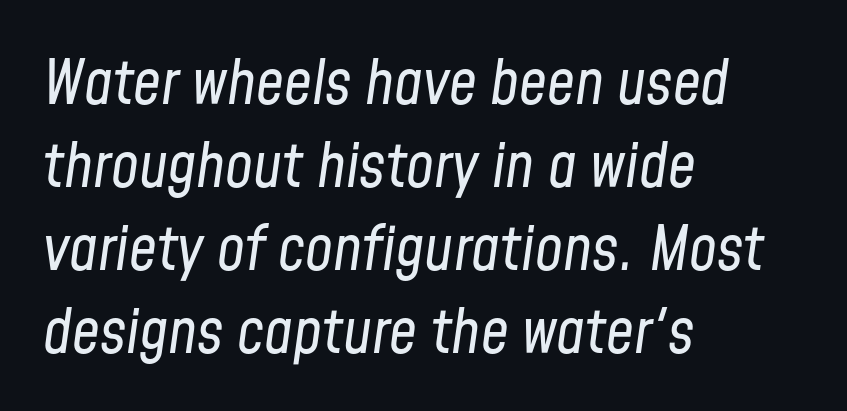
Q: Is the text bold? A: No.
Q: Is the text italic (slanted)? A: Yes, it leans right by about 8 degrees.
Q: Is the text underlined? A: No.
Q: How is the paragraph aligned? A: Left-aligned.
Q: Is the spacing between letters normal or unusually wide? A: Normal.
Q: Is the spacing between lines tight, normal or loose? A: Normal.
Q: Width (condensed, normal, or wide)? A: Condensed.
Q: Stroke contrast? A: Low.
Q: x-height? A: Medium.
Q: Monospaced? A: No.
